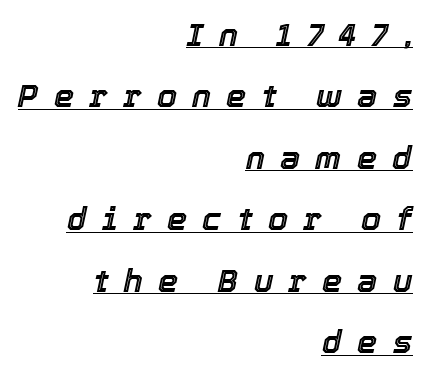
The image shows 32 px text type, italic (leaning right); set right-aligned, loose line spacing (1.92x), unusually wide letter spacing (+0.48 em), underlined; a medium x-height.
